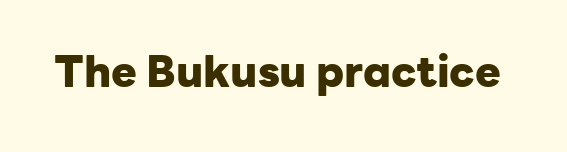
Set as a true bold cut, around the 700 mark. This rendering leaves character spacing at its baseline value. Serifs: no, the terminals of the letterforms are clean. Underlining? Definitely not there.
